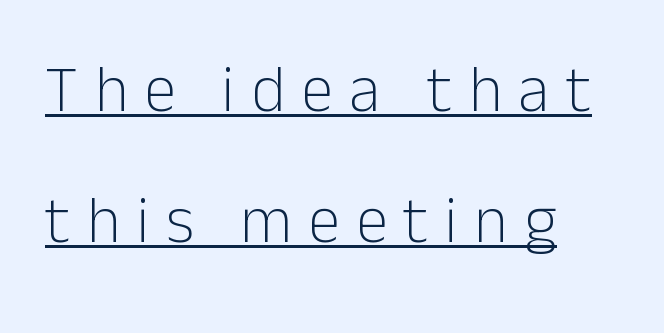
{"serif": "no", "italic": "no", "bold": "no", "weight": "light", "width": "normal", "stroke_contrast": "low", "x_height": "medium", "monospaced": "no", "underline": "yes", "align": "left", "line_spacing": "loose", "line_spacing_ratio": 2.01, "letter_spacing": "wide", "letter_spacing_em": 0.25, "glyph_px": 65}
